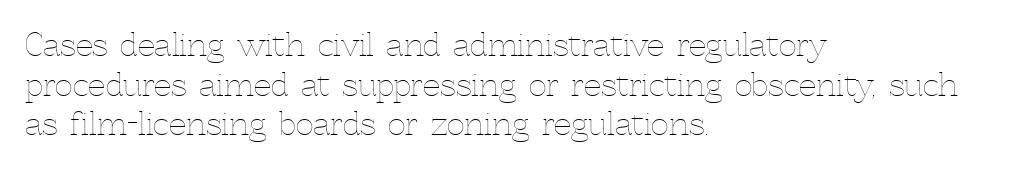
The image shows 31 px thin type, upright; set left-aligned, normal line spacing (1.28x), normal letter spacing, not underlined; a medium x-height.
